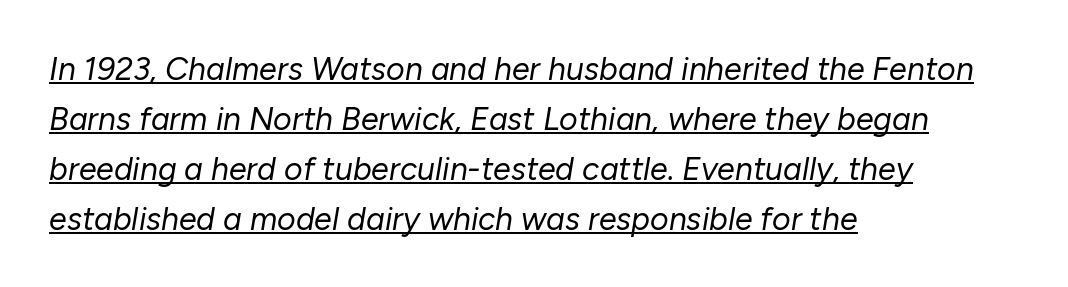
{"italic": "yes", "lean": "right", "slant_degrees": 10, "bold": "no", "weight": "regular", "width": "normal", "stroke_contrast": "low", "x_height": "medium", "monospaced": "no", "underline": "yes", "align": "left", "line_spacing": "normal", "line_spacing_ratio": 1.56, "letter_spacing": "normal", "letter_spacing_em": 0.0, "glyph_px": 32}
